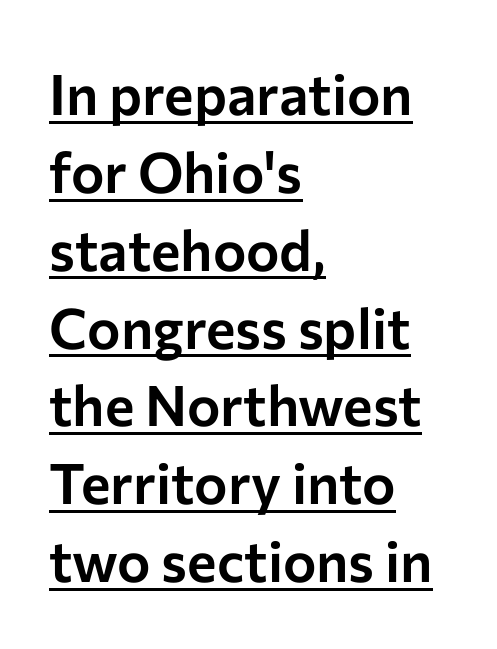
Baseline-to-baseline distance is the conventional proportion of letter height. Serif or sans? Sans — the stroke terminals are bare. The tracking reads as untouched default to a designer's eye. This is underlined copy, the kind a proofreader might mark for attention.
